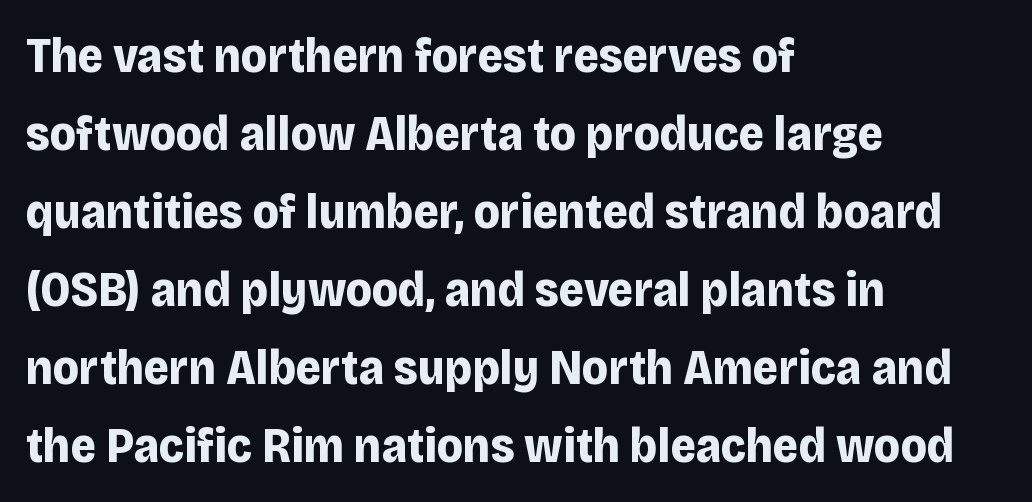
Q: Is the text bold? A: Yes.
Q: Is the text italic (slanted)? A: No, it is upright.
Q: Is the typeface a serif or a sans-serif typeface? A: Sans-serif.
Q: Is the text underlined? A: No.
Q: How is the paragraph aligned? A: Left-aligned.
Q: Is the spacing between letters normal or unusually wide? A: Normal.
Q: Is the spacing between lines tight, normal or loose? A: Normal.
Q: Width (condensed, normal, or wide)? A: Normal.
Q: Stroke contrast? A: Low.
Q: x-height? A: Large.
Q: Monospaced? A: No.
